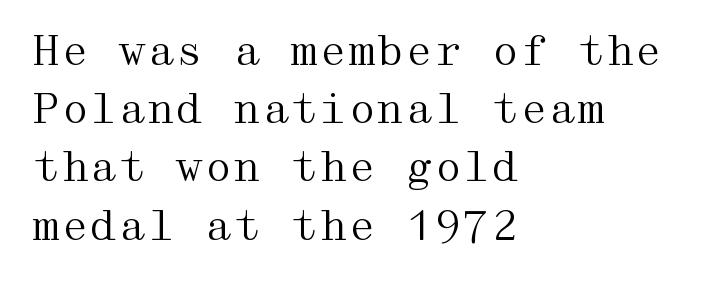
{"serif": "yes", "italic": "no", "bold": "no", "weight": "regular", "width": "wide", "stroke_contrast": "medium", "x_height": "medium", "underline": "no", "align": "left", "line_spacing": "normal", "line_spacing_ratio": 1.42, "letter_spacing": "normal", "letter_spacing_em": 0.0, "glyph_px": 41}
